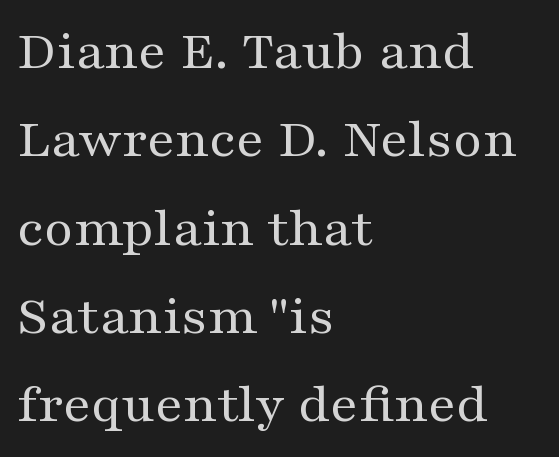
The image shows 57 px regular-weight, wide serif type, upright; set left-aligned, normal line spacing (1.55x), normal letter spacing, not underlined; medium stroke contrast and a medium x-height.
